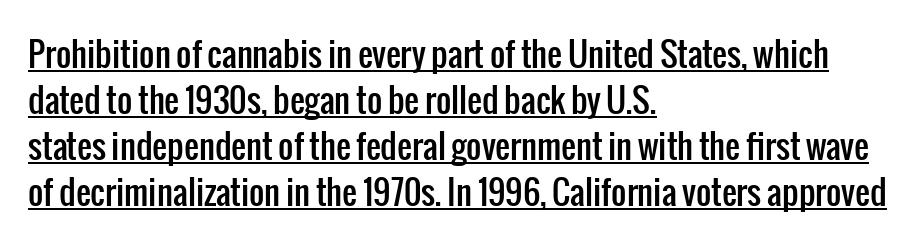
{"serif": "no", "italic": "no", "width": "condensed", "stroke_contrast": "low", "x_height": "medium", "monospaced": "no", "underline": "yes", "align": "left", "line_spacing": "normal", "line_spacing_ratio": 1.39, "letter_spacing": "normal", "letter_spacing_em": 0.0, "glyph_px": 33}
